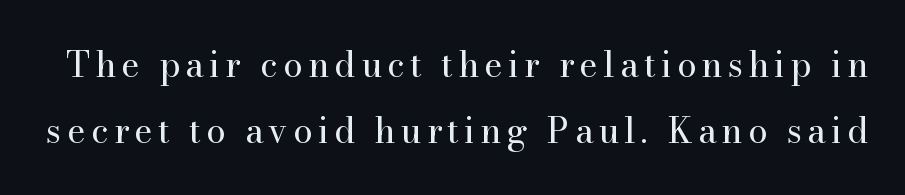
The image shows 35 px regular-weight serif type, upright; set loose line spacing (1.9x), not underlined; high stroke contrast and a small x-height.
